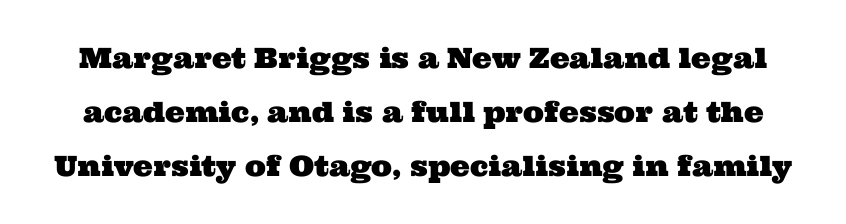
Q: Is the typeface a serif or a sans-serif typeface? A: Serif.
Q: Is the text underlined? A: No.
Q: Is the spacing between letters normal or unusually wide? A: Normal.
Q: Is the spacing between lines tight, normal or loose? A: Loose.
Q: Width (condensed, normal, or wide)? A: Wide.
Q: Stroke contrast? A: Medium.
Q: x-height? A: Medium.
Q: Monospaced? A: No.
